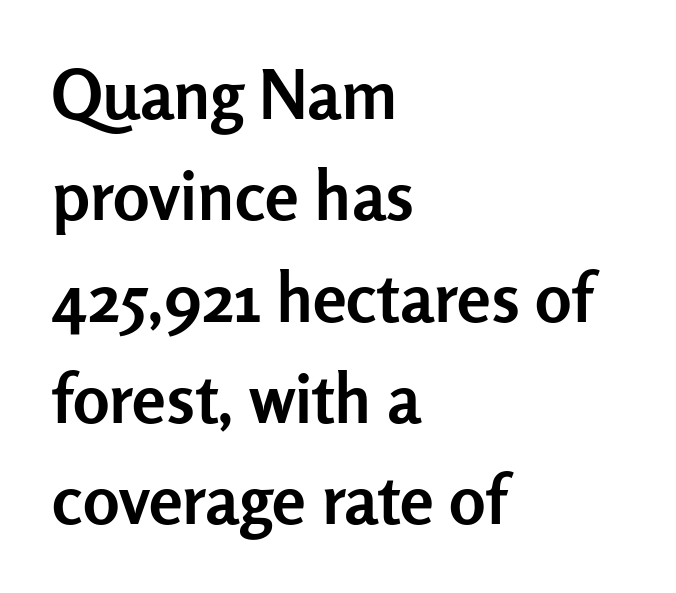
{"serif": "no", "italic": "no", "bold": "yes", "weight": "semibold", "width": "normal", "stroke_contrast": "low", "x_height": "medium", "monospaced": "no", "underline": "no", "align": "left", "line_spacing": "normal", "line_spacing_ratio": 1.49, "letter_spacing": "normal", "letter_spacing_em": 0.0, "glyph_px": 68}
